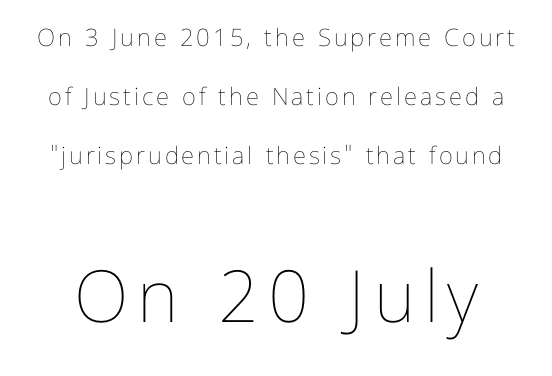
{"italic": "no", "bold": "no", "weight": "thin", "width": "normal", "stroke_contrast": "low", "x_height": "medium", "monospaced": "no", "underline": "no", "line_spacing": "loose", "line_spacing_ratio": 2.45, "larger_block": "second", "size_ratio": 3.0, "glyph_px": 72}
